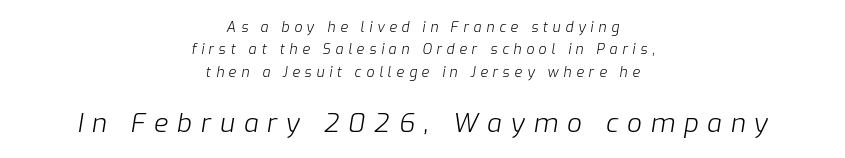
Q: Is the text bold? A: No.
Q: Is the text italic (slanted)? A: Yes, it leans right by about 9 degrees.
Q: Is the text underlined? A: No.
Q: How is the paragraph aligned? A: Centered.
Q: Is the spacing between letters normal or unusually wide? A: Unusually wide.
Q: Is the spacing between lines tight, normal or loose? A: Normal.
Q: Which block of text is set in a larger size, the first (top) or the second (bottom)? A: The second (bottom) one.
